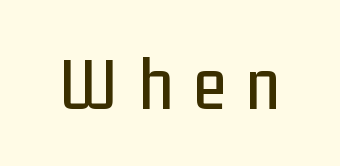
The rendering uses natural spacing where letterforms have individual widths. Unlike a traditional serif, this face leaves its strokes unadorned. Lines of text with bare space underneath. In terms of posture, this sample is upright.
